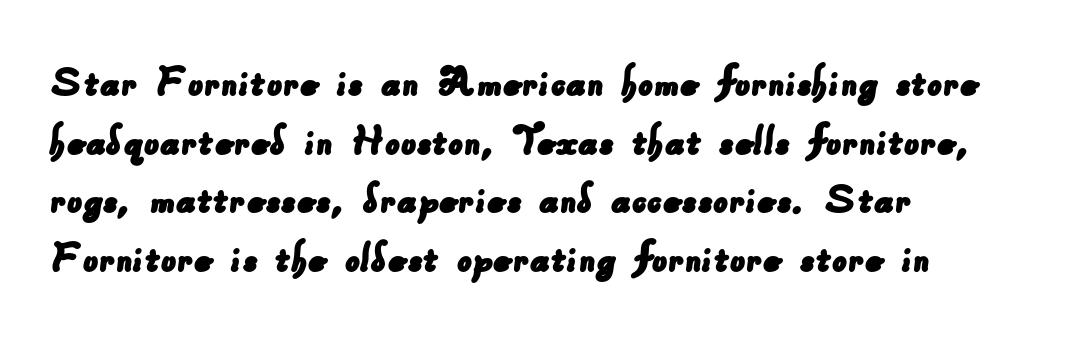
Q: Is the typeface a serif or a sans-serif typeface? A: Sans-serif.
Q: Is the text underlined? A: No.
Q: How is the paragraph aligned? A: Left-aligned.
Q: Is the spacing between letters normal or unusually wide? A: Normal.
Q: Is the spacing between lines tight, normal or loose? A: Normal.
Q: Width (condensed, normal, or wide)? A: Normal.
Q: Stroke contrast? A: Low.
Q: x-height? A: Small.
Q: Monospaced? A: No.
